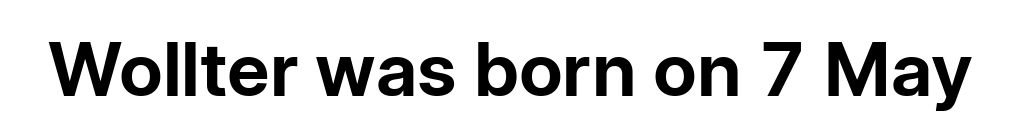
Q: Is the text bold? A: Yes.
Q: Is the text italic (slanted)? A: No, it is upright.
Q: Is the typeface a serif or a sans-serif typeface? A: Sans-serif.
Q: Is the text underlined? A: No.
Q: Is the spacing between letters normal or unusually wide? A: Normal.
Q: Width (condensed, normal, or wide)? A: Normal.
Q: Stroke contrast? A: Low.
Q: x-height? A: Medium.
Q: Monospaced? A: No.
